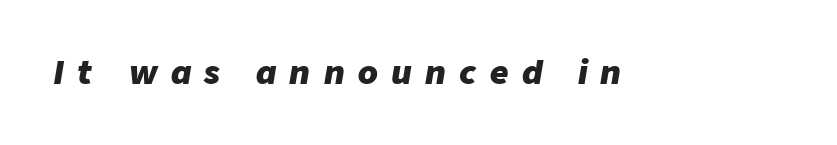
The image shows 32 px heavy type, italic (leaning right); set unusually wide letter spacing (+0.42 em), not underlined; low stroke contrast and a medium x-height.
